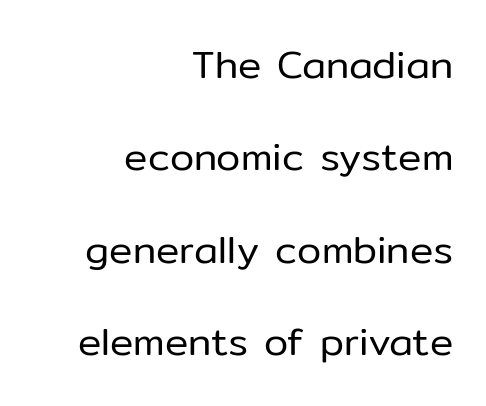
{"serif": "no", "italic": "no", "bold": "no", "weight": "regular", "width": "normal", "stroke_contrast": "low", "x_height": "medium", "monospaced": "no", "underline": "no", "align": "right", "line_spacing": "loose", "line_spacing_ratio": 2.37, "letter_spacing": "normal", "letter_spacing_em": 0.0, "glyph_px": 39}
